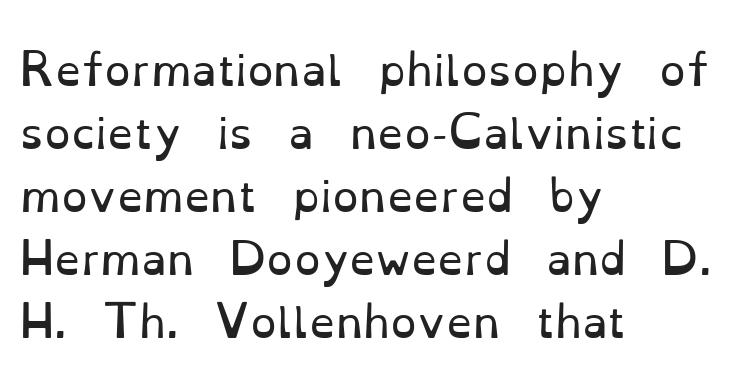
The rendering uses a moderate line-height, typical for paragraphs. Characters remain perfectly vertical along every line. The letters advance in unequal steps, a hallmark of proportional type. The strokes are not fattened; the text isn't bold. Caption: multi-line text, flush left, ragged right.
